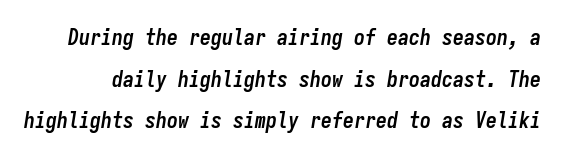
The image shows 22 px bold type, italic (leaning right); set line spacing 1.89x, normal letter spacing, not underlined.
